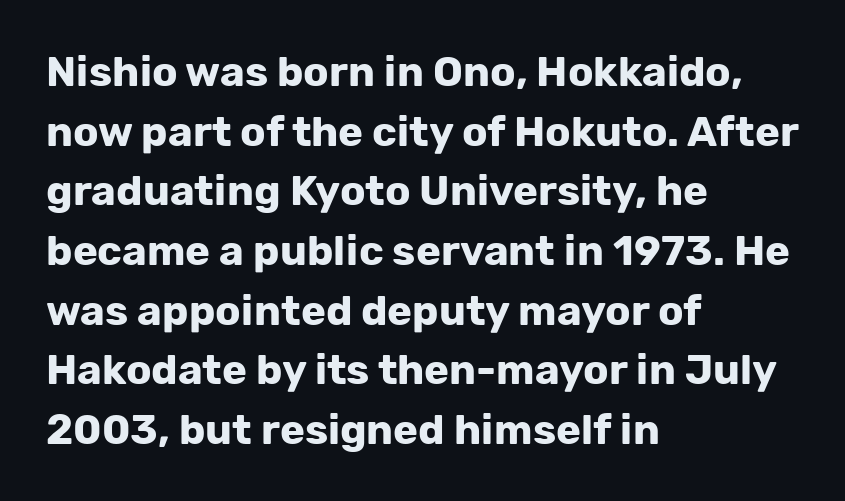
There is no visible air inserted between adjacent glyphs. Thick stems and heavy bowls — unmistakably bold. Are there feet on the stems? There aren't — it's a sans. Descenders are the only things crossing below the line. Vertically, the passage feels balanced, rows spaced as you'd expect. Every stem runs plumb, perpendicular to the baseline.
